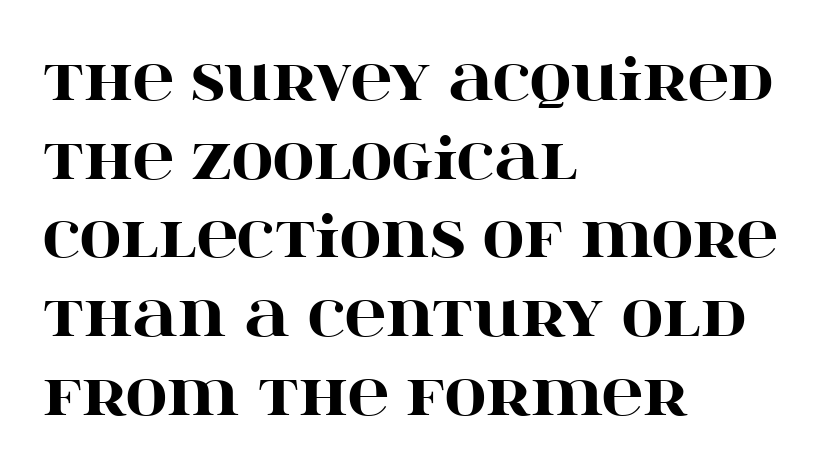
{"serif": "yes", "italic": "no", "bold": "yes", "weight": "heavy", "width": "wide", "stroke_contrast": "high", "x_height": "large", "monospaced": "no", "underline": "no", "align": "left", "line_spacing": "normal", "line_spacing_ratio": 1.38, "letter_spacing": "normal", "letter_spacing_em": 0.0, "glyph_px": 57}
